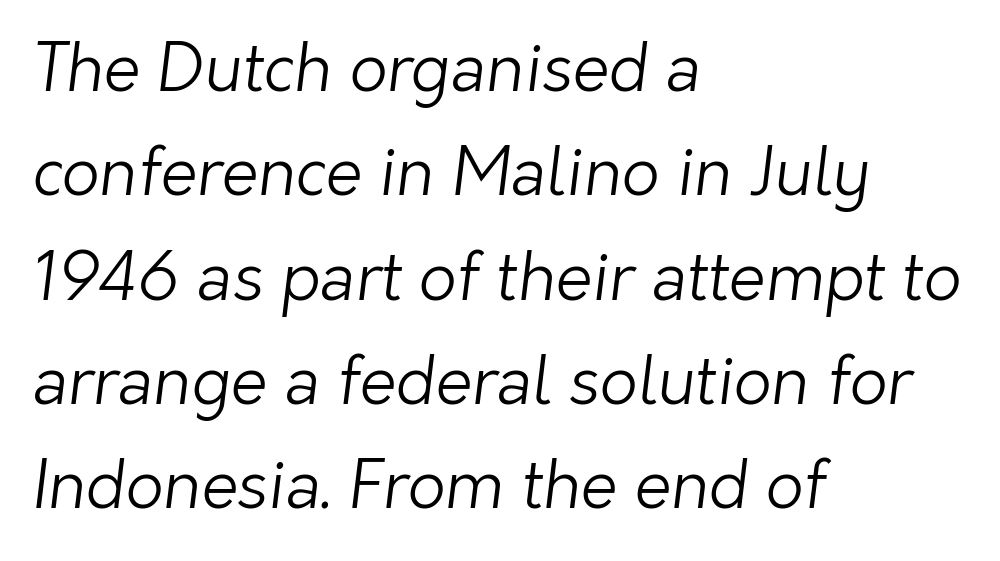
Q: Is the text bold? A: No.
Q: Is the typeface a serif or a sans-serif typeface? A: Sans-serif.
Q: Is the text underlined? A: No.
Q: How is the paragraph aligned? A: Left-aligned.
Q: Is the spacing between letters normal or unusually wide? A: Normal.
Q: Is the spacing between lines tight, normal or loose? A: Normal.
Q: Width (condensed, normal, or wide)? A: Normal.
Q: Stroke contrast? A: Low.
Q: x-height? A: Medium.
Q: Monospaced? A: No.
